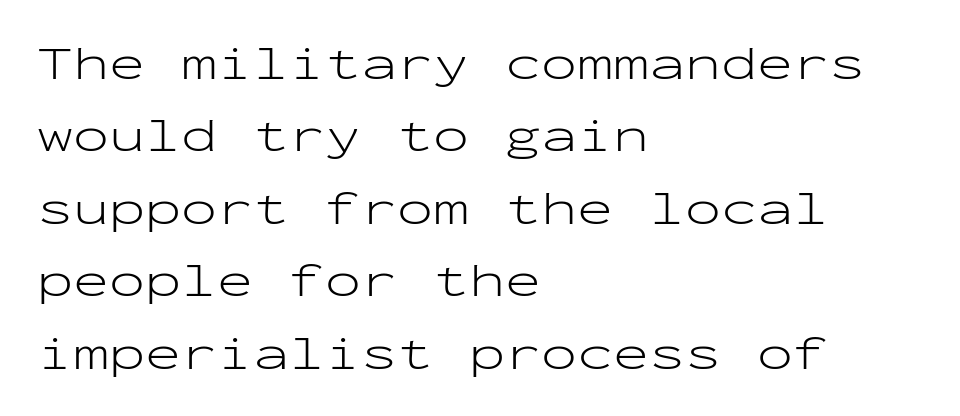
The image shows 48 px light, wide sans-serif type, upright, monospaced; set left-aligned, normal line spacing (1.51x), normal letter spacing, not underlined; low stroke contrast and a medium x-height.
